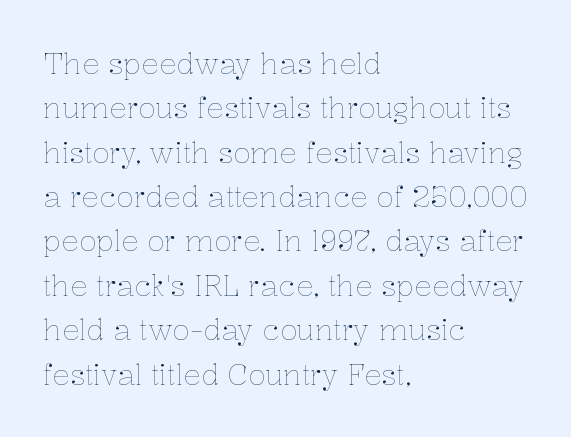
The image shows 29 px thin type, upright; set left-aligned, normal line spacing (1.53x), normal letter spacing, not underlined; low stroke contrast and a medium x-height.
